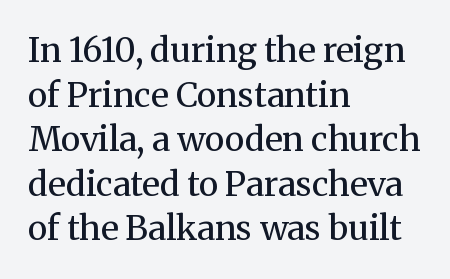
The image shows 34 px regular-weight serif type, upright; set left-aligned, normal line spacing (1.31x), normal letter spacing, not underlined; medium stroke contrast and a medium x-height.
